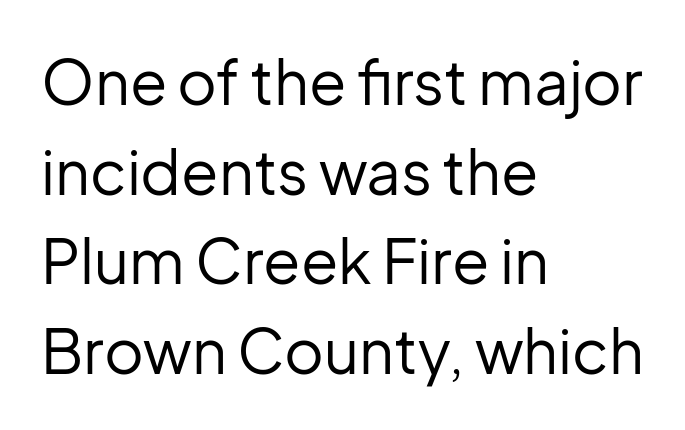
Q: Is the text bold? A: No.
Q: Is the text italic (slanted)? A: No, it is upright.
Q: Is the typeface a serif or a sans-serif typeface? A: Sans-serif.
Q: Is the text underlined? A: No.
Q: How is the paragraph aligned? A: Left-aligned.
Q: Is the spacing between letters normal or unusually wide? A: Normal.
Q: Is the spacing between lines tight, normal or loose? A: Normal.
Q: Width (condensed, normal, or wide)? A: Normal.
Q: Stroke contrast? A: Low.
Q: x-height? A: Medium.
Q: Monospaced? A: No.
